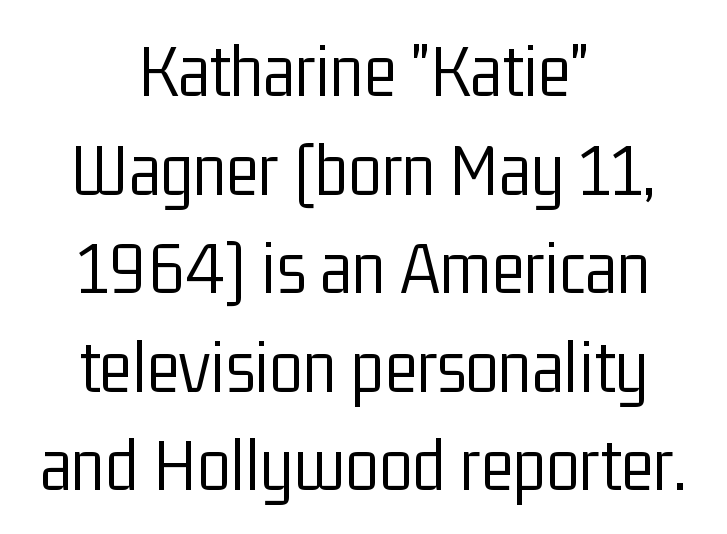
Q: Is the text bold? A: No.
Q: Is the text italic (slanted)? A: No, it is upright.
Q: Is the typeface a serif or a sans-serif typeface? A: Sans-serif.
Q: Is the text underlined? A: No.
Q: How is the paragraph aligned? A: Centered.
Q: Is the spacing between letters normal or unusually wide? A: Normal.
Q: Is the spacing between lines tight, normal or loose? A: Normal.
Q: Width (condensed, normal, or wide)? A: Condensed.
Q: Stroke contrast? A: Low.
Q: x-height? A: Medium.
Q: Monospaced? A: No.
